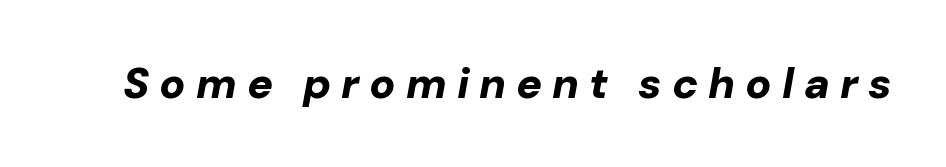
The image shows 43 px bold type, italic (leaning right); set unusually wide letter spacing (+0.23 em), not underlined; low stroke contrast and a medium x-height.
